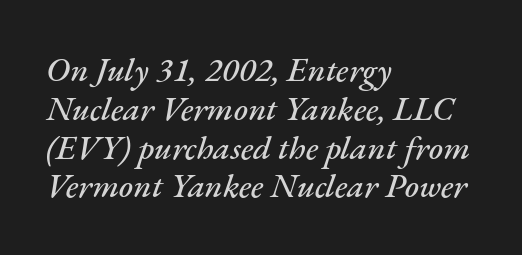
Looks like regular typesetting: each glyph gets only the width it needs. The letters are slanted; this is an italic face. Tracking here is standard; glyphs follow each other at the usual distance. Words float on clear page, feet unadorned. This rendering uses left alignment, leaving the right contour irregular.
